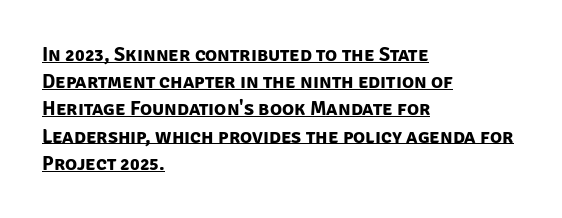
The image shows 20 px bold type; set left-aligned, normal line spacing (1.36x), normal letter spacing, underlined.
